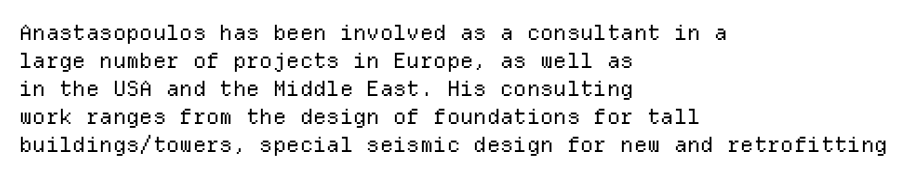
{"italic": "no", "bold": "no", "underline": "no", "align": "left", "line_spacing": "normal", "line_spacing_ratio": 1.33, "letter_spacing": "normal", "letter_spacing_em": 0.0, "glyph_px": 21}
